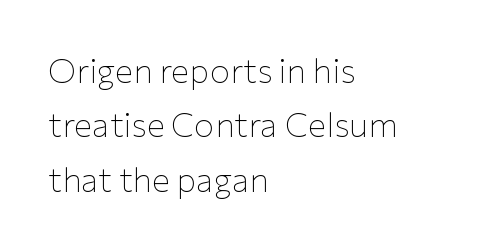
Upright lettering throughout. The passage shown is not underscored anywhere. The passage shown has conventional tracking throughout. You could not count columns in this text — the font is proportionally spaced. This sample uses a sans-serif face. Vertical stems look standard width or narrower in stroke.
